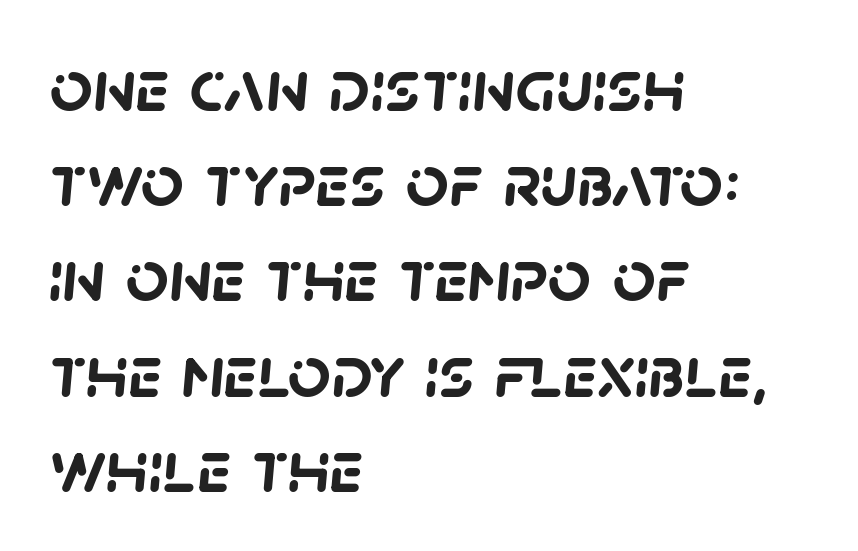
{"serif": "no", "bold": "yes", "weight": "semibold", "width": "normal", "stroke_contrast": "low", "x_height": "large", "monospaced": "no", "underline": "no", "align": "left", "line_spacing": "normal", "line_spacing_ratio": 1.27, "letter_spacing": "normal", "letter_spacing_em": 0.0, "glyph_px": 75}
